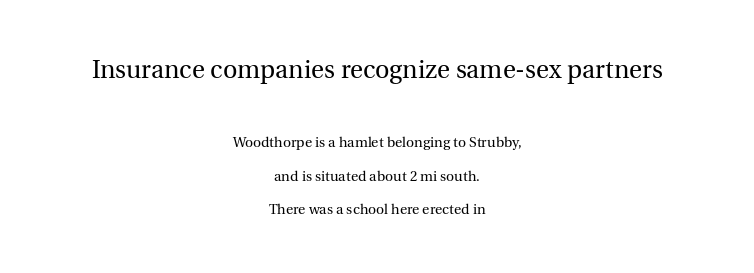
Q: Is the text bold? A: No.
Q: Is the text italic (slanted)? A: No, it is upright.
Q: Is the text underlined? A: No.
Q: How is the paragraph aligned? A: Centered.
Q: Is the spacing between letters normal or unusually wide? A: Normal.
Q: Is the spacing between lines tight, normal or loose? A: Loose.
Q: Which block of text is set in a larger size, the first (top) or the second (bottom)? A: The first (top) one.
